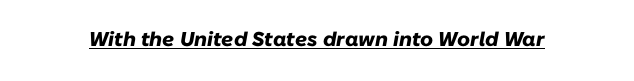
The image shows 20 px bold type, italic (leaning right); set normal letter spacing, underlined.
